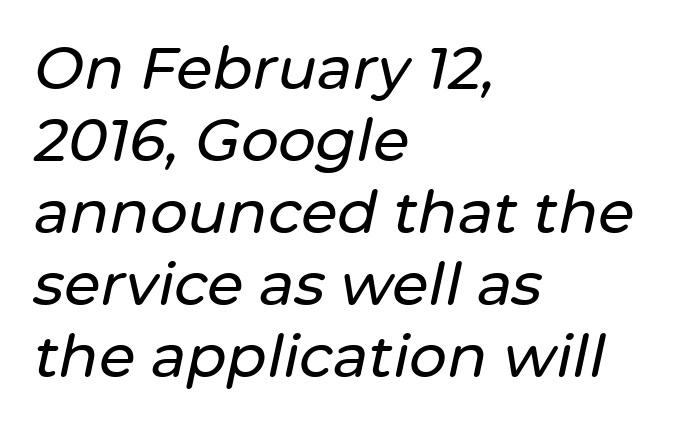
This sample has the flowing, uneven cadence of proportional lettering. Is the block centered? No — it sits flush against the left margin. Students, note that the glyphs here touch the page at normal intervals. Rendered with sloped, italic letterforms.
